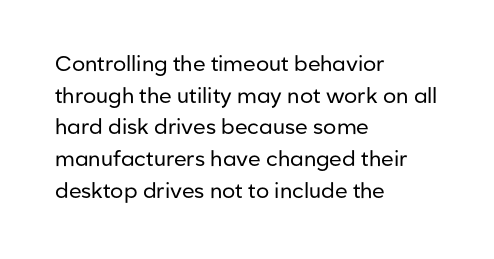
Q: Is the text bold? A: No.
Q: Is the text italic (slanted)? A: No, it is upright.
Q: Is the text underlined? A: No.
Q: How is the paragraph aligned? A: Left-aligned.
Q: Is the spacing between letters normal or unusually wide? A: Normal.
Q: Is the spacing between lines tight, normal or loose? A: Normal.
